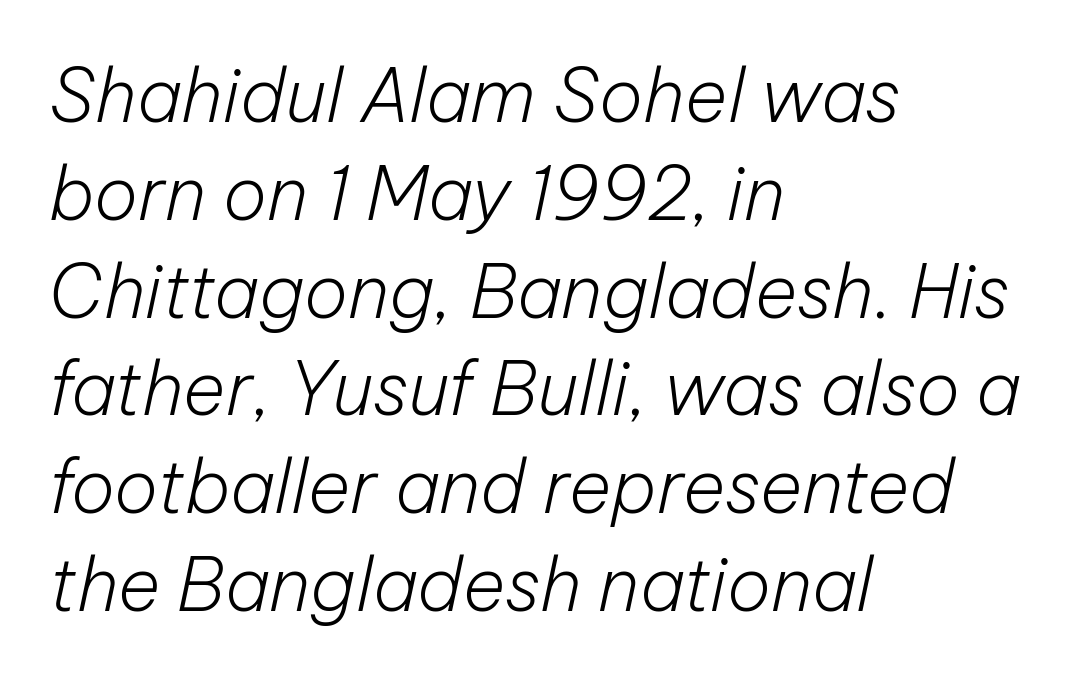
Q: Is the text bold? A: No.
Q: Is the text italic (slanted)? A: Yes, it leans right by about 12 degrees.
Q: Is the text underlined? A: No.
Q: How is the paragraph aligned? A: Left-aligned.
Q: Is the spacing between letters normal or unusually wide? A: Normal.
Q: Is the spacing between lines tight, normal or loose? A: Normal.
Q: Width (condensed, normal, or wide)? A: Normal.
Q: Stroke contrast? A: Low.
Q: x-height? A: Medium.
Q: Monospaced? A: No.
